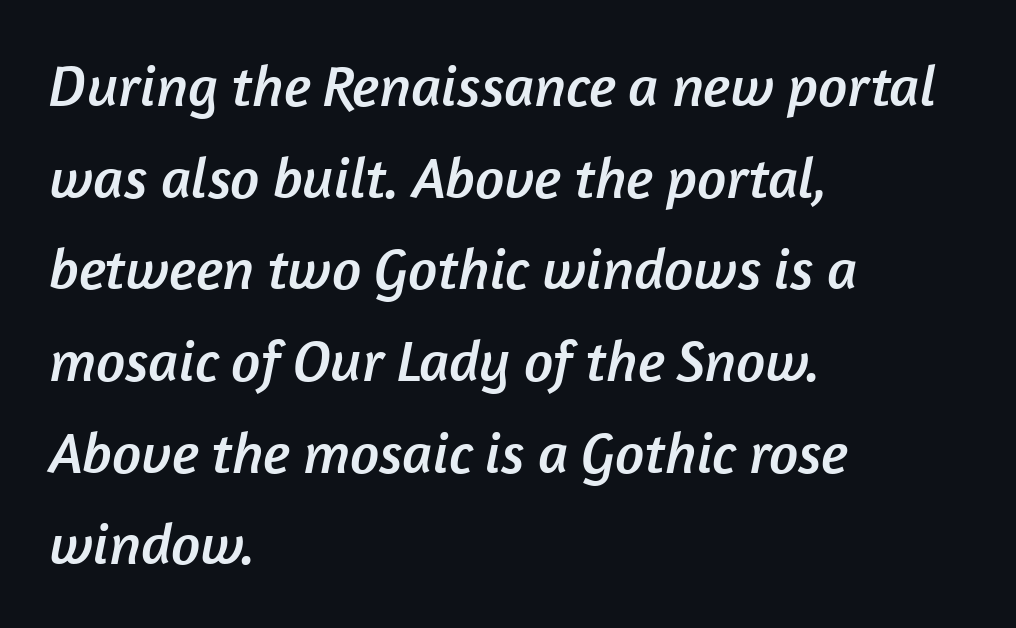
Where is the straight margin? On the left. This sample has the flowing, uneven cadence of proportional lettering. The passage shown stacks its lines at a standard gap. Honestly, there is no underline to notice here at all.
